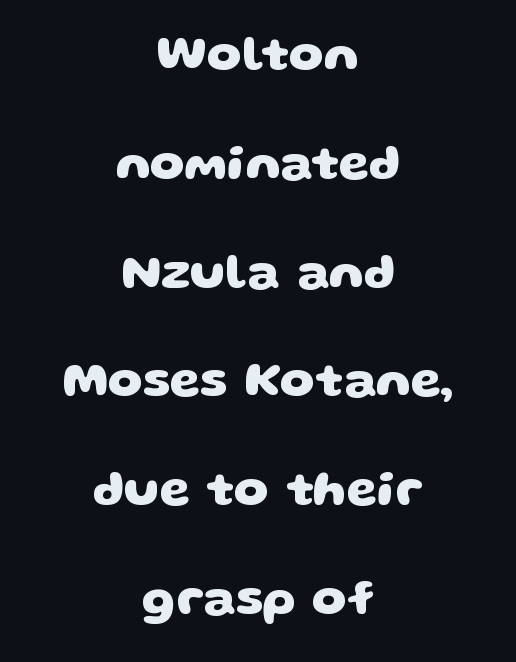
Interline gaps are noticeably wide in this sample. In terms of letterform style, serifs are entirely absent. Typographic density is high because the face is bold. A typesetter would call this proportional, since set widths differ per character. Underline: absent.
